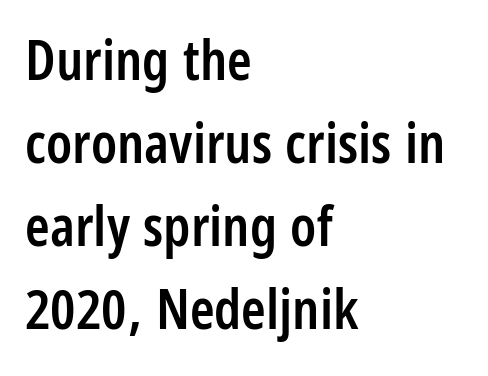
Is the type bold? Partly — it's a semibold, heavier than regular but not fully bold. Students, observe: this is what conventionally led text looks like. Alignment: flush left. The space beneath each line is pristine and unruled.
